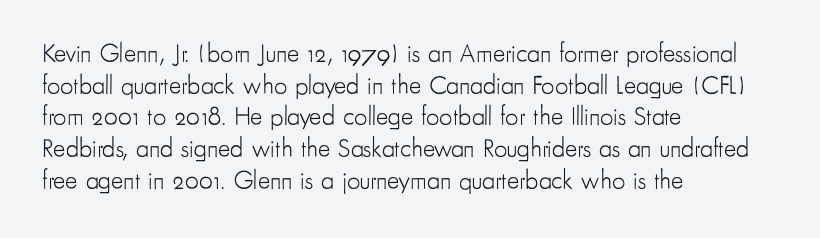
Nope, not italic — everything's standing straight. The font is comparable to plain body text, perhaps lighter. Inter-character spacing is left at the font's built-in metrics. The zone under the glyphs is completely vacant. These lines are set flush left with a ragged right edge.
